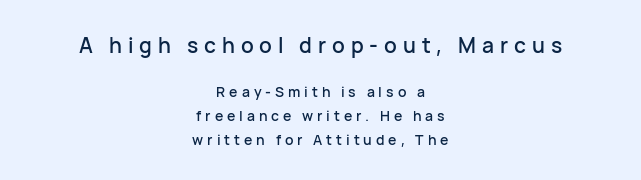
Q: Is the text italic (slanted)? A: No, it is upright.
Q: Is the text underlined? A: No.
Q: How is the paragraph aligned? A: Centered.
Q: Is the spacing between letters normal or unusually wide? A: Unusually wide.
Q: Is the spacing between lines tight, normal or loose? A: Normal.
Q: Which block of text is set in a larger size, the first (top) or the second (bottom)? A: The first (top) one.
